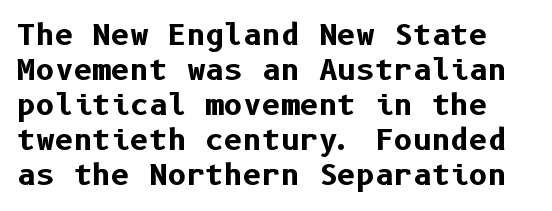
Nope, no serifs anywhere on these letters. Spacing between characters is what you'd get straight out of the box. Its strokes are broad and dark, the hallmark of bold type. Rendered with straight, roman letterforms. Beneath every word, the page is bare.
